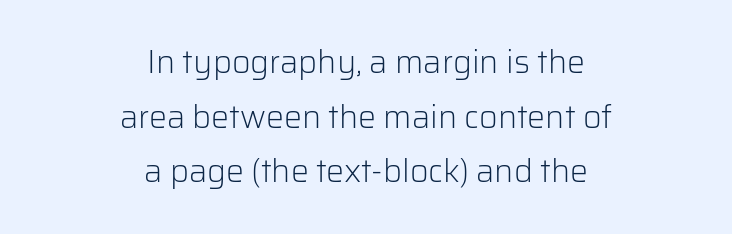
The strokes carry an ordinary text weight at most. The font family rendered here belongs to the sans-serif group. The passage is arranged like a title page — every line centered. Glance below the letters and you will spot only blank space. The specimen reads as upright at a glance.
